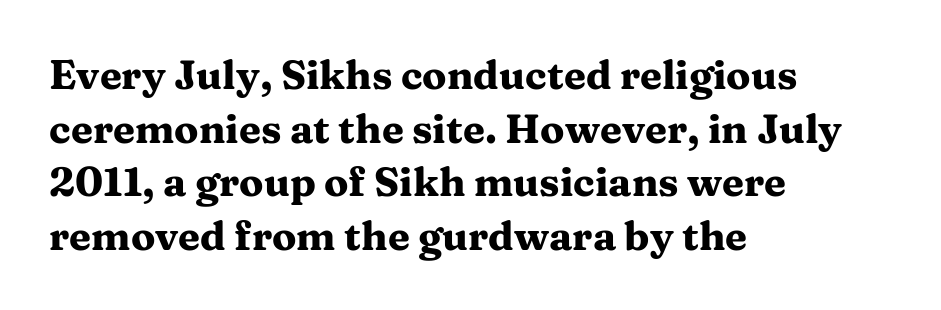
{"serif": "yes", "italic": "no", "bold": "yes", "weight": "heavy", "width": "wide", "stroke_contrast": "medium", "x_height": "medium", "monospaced": "no", "underline": "no", "align": "left", "line_spacing": "normal", "line_spacing_ratio": 1.34, "letter_spacing": "normal", "letter_spacing_em": 0.0, "glyph_px": 40}
